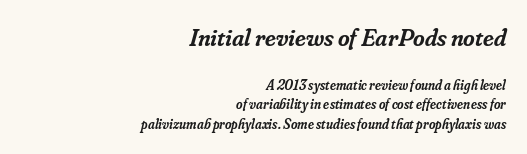
{"italic": "yes", "lean": "right", "slant_degrees": 16, "bold": "semi", "underline": "no", "align": "right", "line_spacing": "normal", "line_spacing_ratio": 1.39, "letter_spacing": "normal", "letter_spacing_em": 0.0, "larger_block": "first", "size_ratio": 1.79, "glyph_px": 25}
